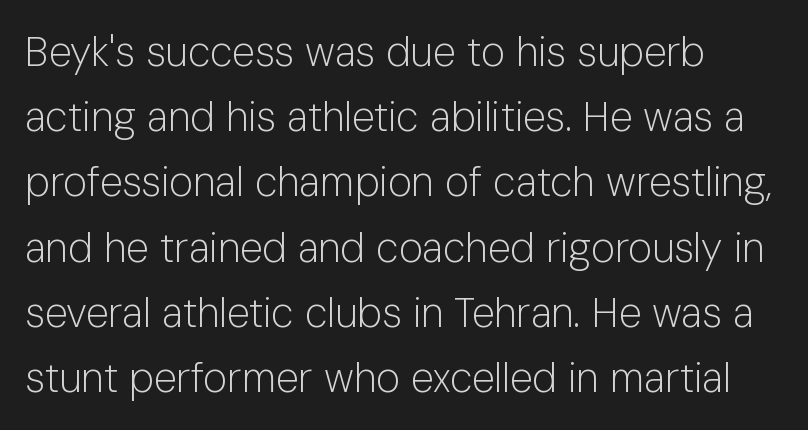
The image shows 41 px light sans-serif type, upright; set left-aligned, normal line spacing (1.59x), normal letter spacing, not underlined; low stroke contrast and a medium x-height.
